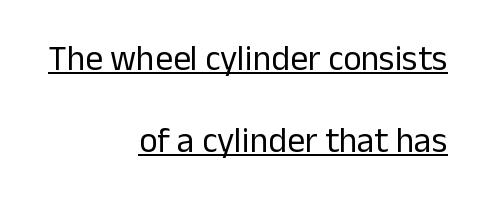
Characters remain perfectly vertical along every line. If you drew a ruler down the right edge, every line would touch it. This sample has the flowing, uneven cadence of proportional lettering. Weight class: somewhere from thin through regular. The typesetter has applied underlining to the passage shown. The tracking reads as untouched default to a designer's eye.
